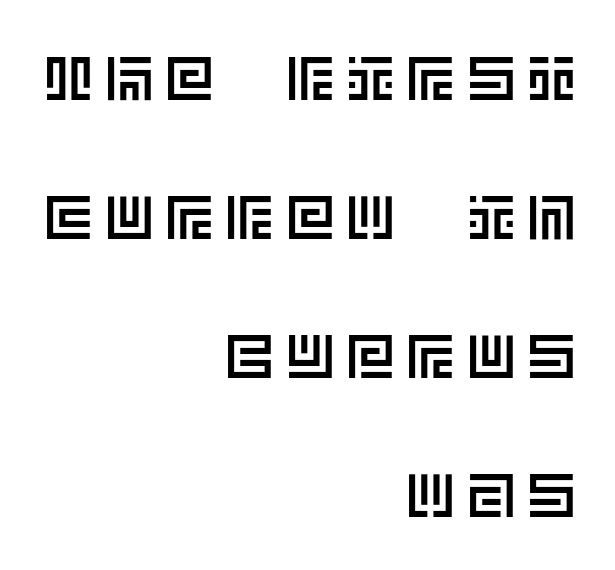
The image shows 61 px text type, upright; set right-aligned, loose line spacing (2.28x), not underlined; a large x-height.
